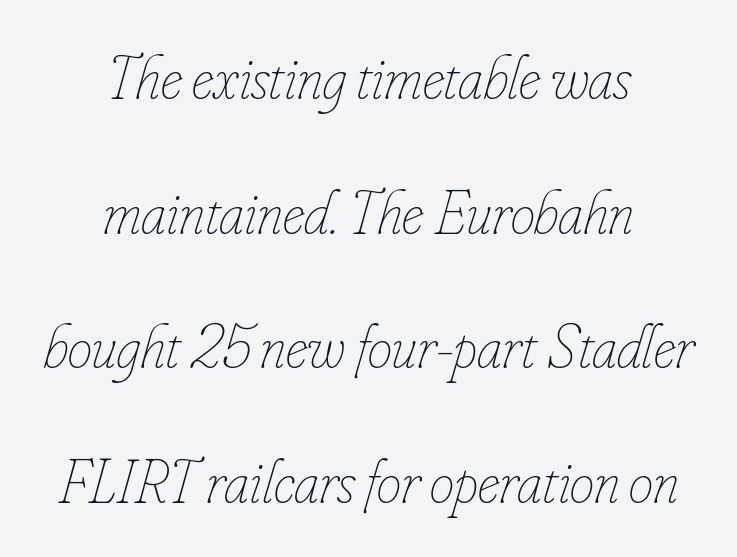
The image shows 62 px thin, condensed type, italic (leaning right); set centered, loose line spacing (2.17x), normal letter spacing, not underlined; low stroke contrast and a small x-height.
